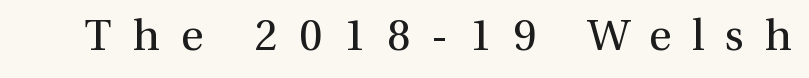
The rendering uses natural spacing where letterforms have individual widths. The lettering holds an erect, upright posture throughout. The cut favours lightness, reaching ordinary text weight at its darkest. The face used here is rendered with a markedly widened letterfit. Underlining? Definitely not there.
